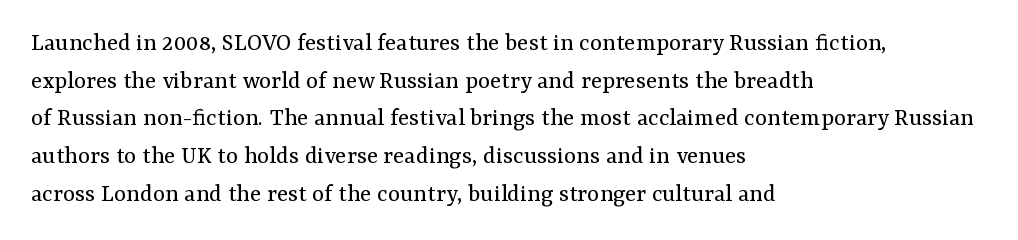
This sample is left-justified, so line endings fall wherever the words run out. Short note: letters normally spaced. These lines were composed using upright roman letters. Nothing heavy about these letters — not bold at all. The glyphs are unaccompanied by any horizontal stroke below them. Quick note: interline space is typical.
